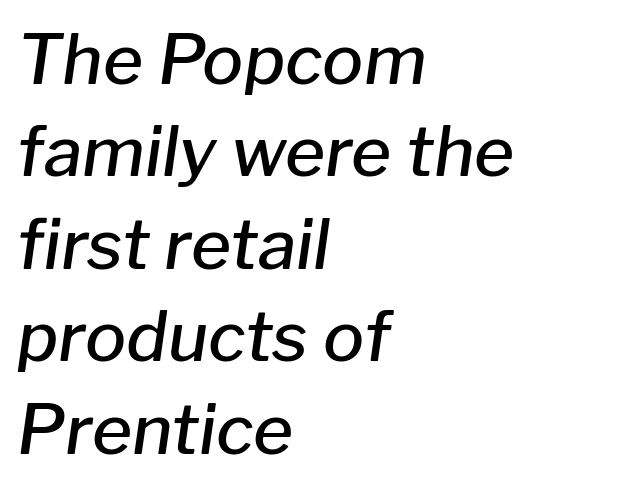
Glyph-to-glyph distance matches everyday printed text. Beneath every word, the page is bare. Spacing verdict: proportional, widths tailored to each character. The space between consecutive lines is moderate.
